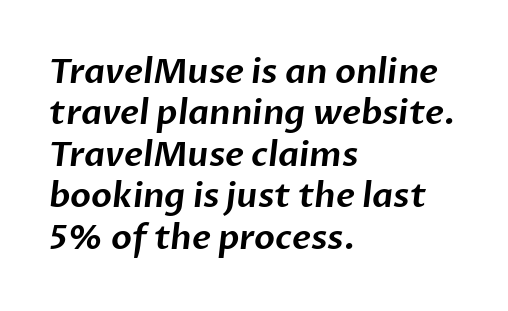
{"serif": "no", "width": "normal", "stroke_contrast": "low", "x_height": "medium", "monospaced": "no", "underline": "no", "align": "left", "line_spacing_ratio": 1.22, "letter_spacing": "normal", "letter_spacing_em": 0.0, "glyph_px": 34}
